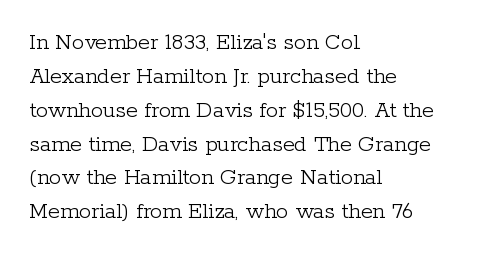
The image shows 24 px text type, upright; set left-aligned, normal line spacing (1.41x), normal letter spacing, not underlined.
